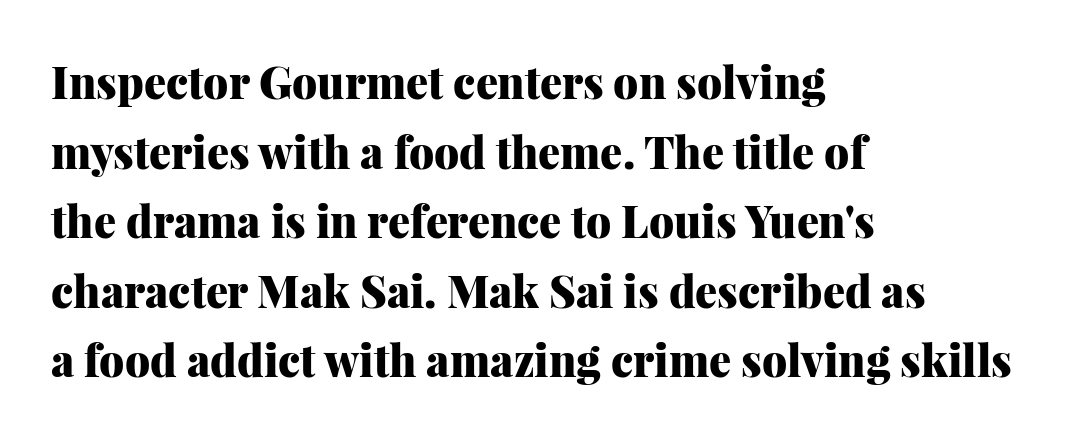
The letters carry serifs — small finishing strokes at the ends of their stems. The rendering anchors every line to the left-hand side. The face used here is proportionally spaced, like ordinary book or web type. Glance below the letters and you will spot only blank space. Tracking value appears to be zero — textbook default spacing. The typography opts for an upright posture over an oblique one.
